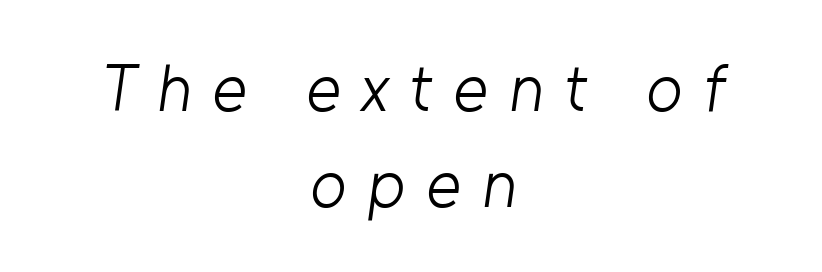
{"serif": "no", "bold": "no", "weight": "light", "width": "normal", "stroke_contrast": "low", "x_height": "medium", "monospaced": "no", "underline": "no", "align": "center", "line_spacing": "normal", "line_spacing_ratio": 1.45, "letter_spacing": "wide", "letter_spacing_em": 0.32, "glyph_px": 66}
